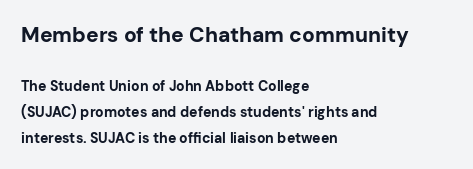
Two sizes are in play, and the larger belongs to the first block. The setting favours the left margin, as ordinary paragraphs usually do. Only glyphs here, with clear space below each row. It's the straight-up-and-down kind of type. Here the glyphs are tracked normally, forming tight word shapes. Summary of weight: heavy, a full bold.
